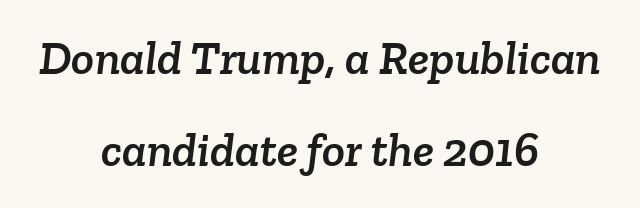
Q: Is the typeface a serif or a sans-serif typeface? A: Serif.
Q: Is the text underlined? A: No.
Q: How is the paragraph aligned? A: Centered.
Q: Is the spacing between letters normal or unusually wide? A: Normal.
Q: Is the spacing between lines tight, normal or loose? A: Loose.
Q: Width (condensed, normal, or wide)? A: Normal.
Q: Stroke contrast? A: Low.
Q: x-height? A: Medium.
Q: Monospaced? A: No.
